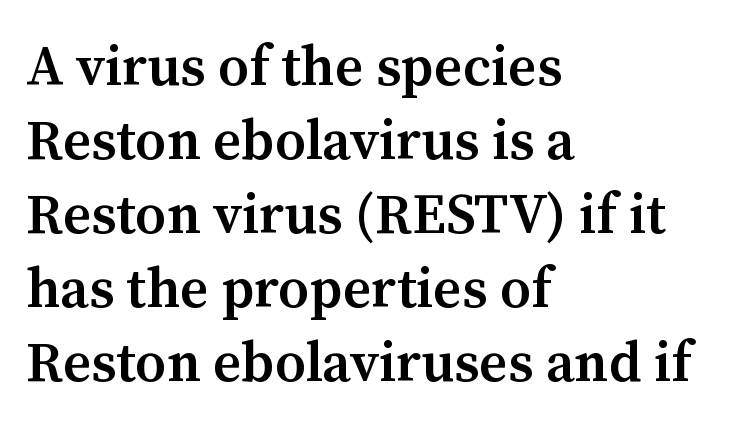
The image shows 56 px semibold serif type, upright; set left-aligned, normal line spacing (1.32x), normal letter spacing, not underlined; medium stroke contrast and a medium x-height.
